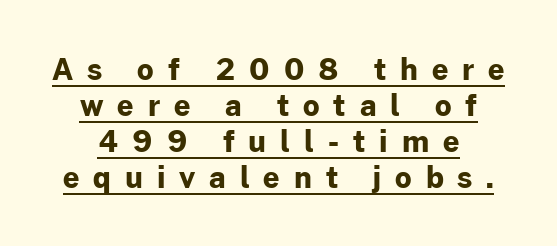
Q: Is the text bold? A: Yes.
Q: Is the text italic (slanted)? A: No, it is upright.
Q: Is the typeface a serif or a sans-serif typeface? A: Sans-serif.
Q: Is the text underlined? A: Yes.
Q: Is the spacing between letters normal or unusually wide? A: Unusually wide.
Q: Width (condensed, normal, or wide)? A: Normal.
Q: Stroke contrast? A: Low.
Q: x-height? A: Medium.
Q: Monospaced? A: No.
